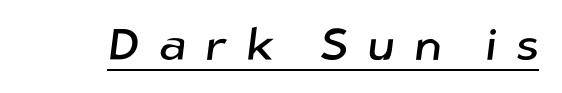
The image shows 45 px sans-serif type; set unusually wide letter spacing (+0.42 em), underlined; low stroke contrast and a medium x-height.
